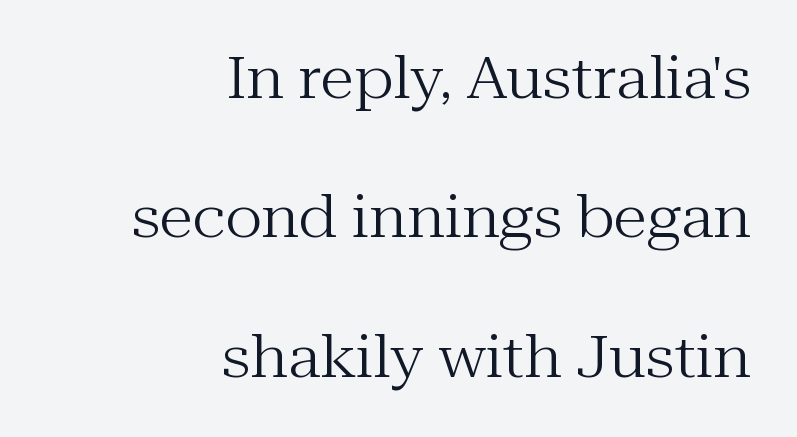
Q: Is the text bold? A: No.
Q: Is the text italic (slanted)? A: No, it is upright.
Q: Is the typeface a serif or a sans-serif typeface? A: Serif.
Q: Is the text underlined? A: No.
Q: How is the paragraph aligned? A: Right-aligned.
Q: Is the spacing between letters normal or unusually wide? A: Normal.
Q: Is the spacing between lines tight, normal or loose? A: Loose.
Q: Width (condensed, normal, or wide)? A: Normal.
Q: Stroke contrast? A: Medium.
Q: x-height? A: Medium.
Q: Monospaced? A: No.
